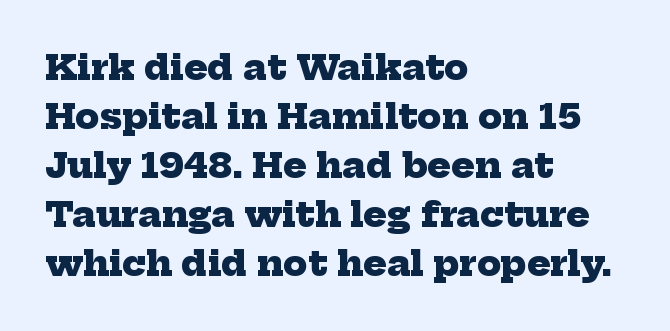
The passage shown is typed in a proportional face where columns would drift. Has an underline been added? It has not. Weight check: bold — yes, fully. A typesetter would call this zero additional tracking. The rendering anchors every line to the left-hand side. Reading down the column, the eye jumps a familiar distance to each next line.
